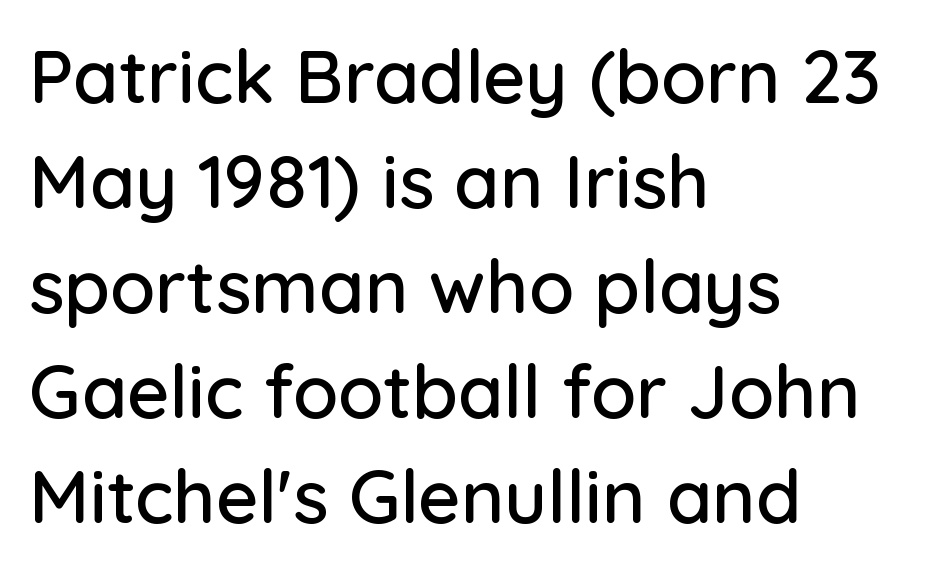
Note: no serifs on the glyphs. The letters stand upright; this is a roman face. In terms of letterspacing, this is plain default setting. Leftover space on each line is placed entirely after the last word. No word sits above an underline.
